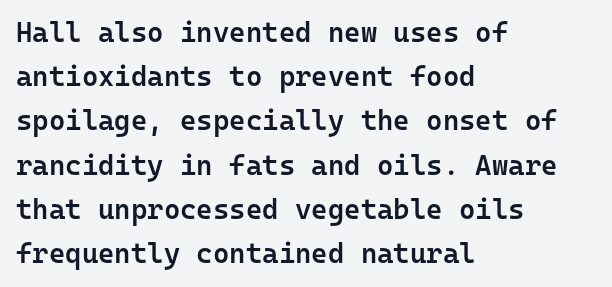
Interline gaps are of average width in this sample. Vertical strokes here are truly vertical. Examine the stroke ends and you'll find no serifs. Standard letterfit; no display-style spreading of the glyphs. Fixed-width glyphs throughout — classic coding-font behaviour.
